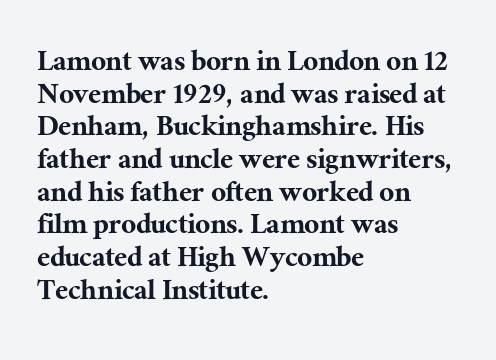
The line texture is even and compact thanks to regular tracking. The type sits square on the baseline with zero lean. How would I describe the line gaps? Narrow and economical. The passage shown is typeset with a serif family. These lines are rendered in a variable-pitch font.
